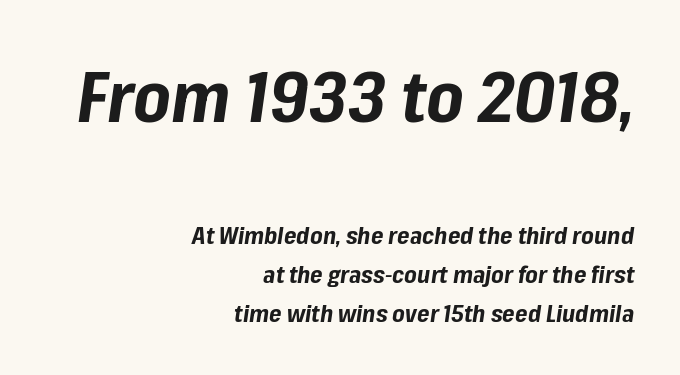
{"italic": "yes", "lean": "right", "slant_degrees": 8, "bold": "yes", "weight": "bold", "width": "normal", "stroke_contrast": "low", "x_height": "medium", "monospaced": "no", "underline": "no", "align": "right", "line_spacing": "normal", "line_spacing_ratio": 1.62, "letter_spacing": "normal", "letter_spacing_em": 0.0, "larger_block": "first", "size_ratio": 2.96, "glyph_px": 71}
